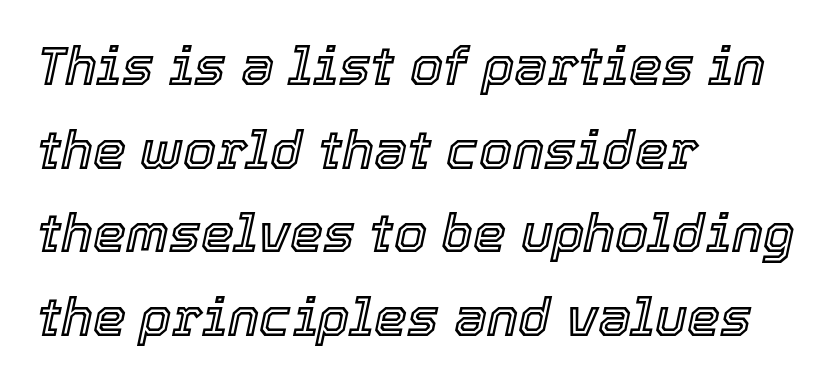
{"italic": "yes", "lean": "right", "slant_degrees": 12, "width": "normal", "x_height": "medium", "monospaced": "no", "underline": "no", "align": "left", "line_spacing": "normal", "line_spacing_ratio": 1.58, "letter_spacing": "normal", "letter_spacing_em": 0.0, "glyph_px": 53}
